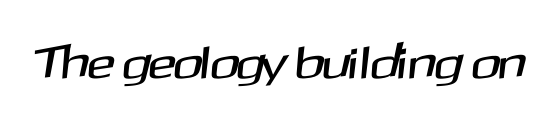
Underline: absent. This sample uses plain, unmodified letter spacing. Serif or sans? Sans — the stroke terminals are bare. The passage shown is typed in a proportional face where columns would drift.
